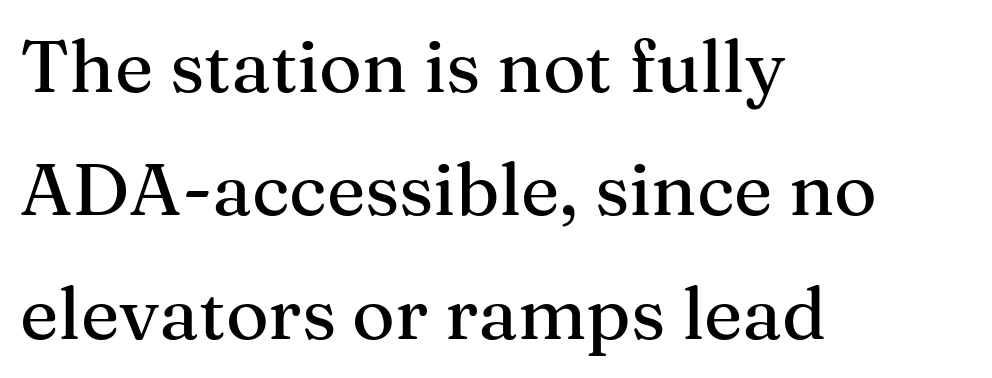
Evenly set lines give the paragraph a standard silhouette. You can tell it's not italic because the verticals are truly vertical. Are there feet on the stems? There are — it's a serif. Lines of text with bare space underneath.
